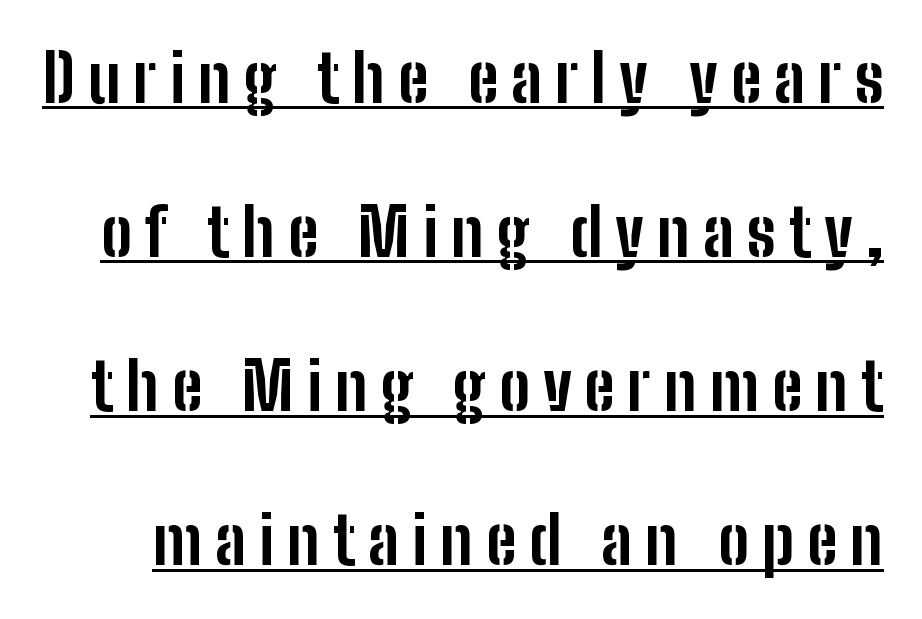
Q: Is the text bold? A: Yes.
Q: Is the text italic (slanted)? A: No, it is upright.
Q: Is the typeface a serif or a sans-serif typeface? A: Sans-serif.
Q: Is the text underlined? A: Yes.
Q: Is the spacing between letters normal or unusually wide? A: Unusually wide.
Q: Is the spacing between lines tight, normal or loose? A: Loose.
Q: Width (condensed, normal, or wide)? A: Condensed.
Q: Stroke contrast? A: Low.
Q: x-height? A: Medium.
Q: Monospaced? A: No.
